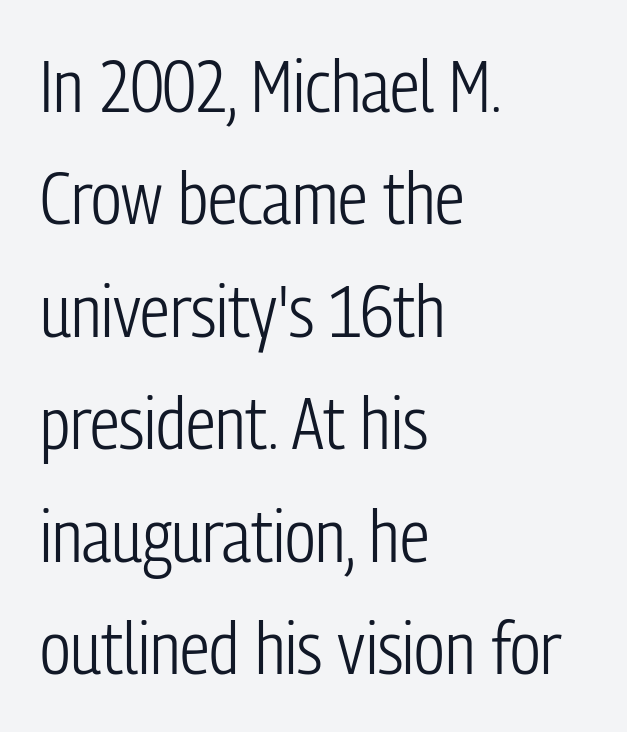
The image shows 74 px light, condensed sans-serif type, upright; set left-aligned, normal line spacing (1.52x), normal letter spacing, not underlined; low stroke contrast and a medium x-height.
